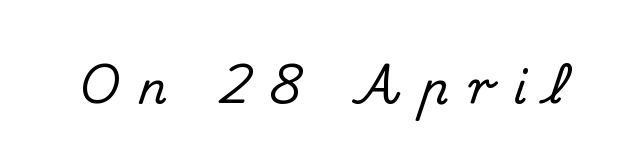
Classification — serif. Character widths vary here, with narrow letters taking less room than wide ones. This rendering features lettering with no underline. Loose tracking; the words dissolve into strings of separated letters.
